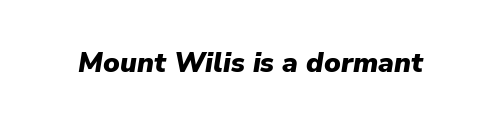
Note the varied advance widths — an 'i' is clearly narrower than an 'm'. Only glyphs here, with clear space below each row. Here the glyphs are tracked normally, forming tight word shapes. Its strokes are broad and dark, the hallmark of bold type.
